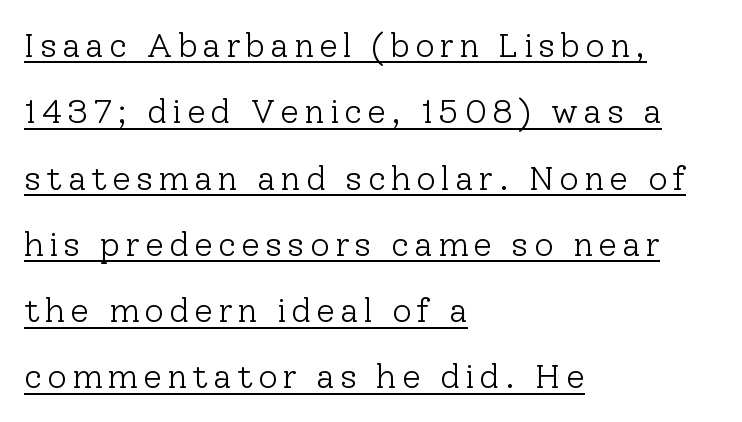
The image shows 34 px light serif type, upright; set left-aligned, loose line spacing (1.95x), underlined; low stroke contrast and a medium x-height.
